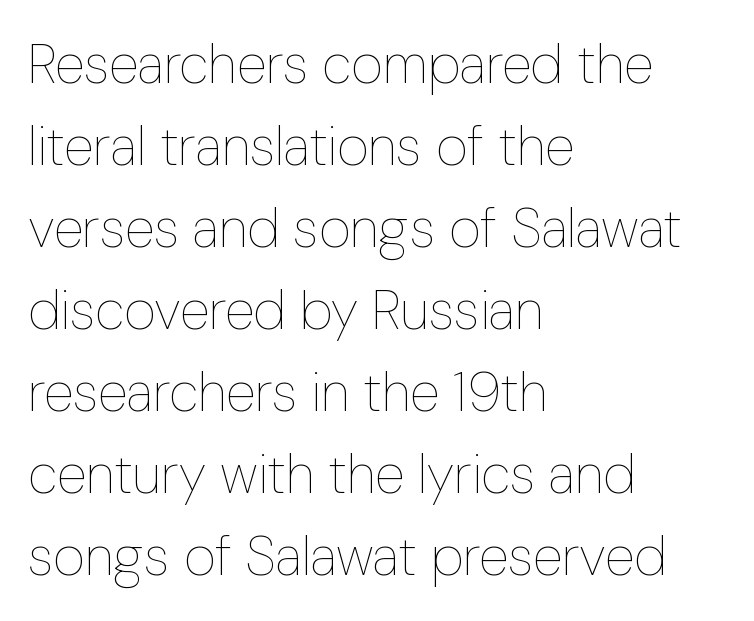
Layout note: lines flush left. The block of text has a typical density, with ordinary space between rows. The letterforms sit shoulder to shoulder at normal distance. Nothing heavy about these letters — not bold at all. These lines are rendered in a variable-pitch font.
